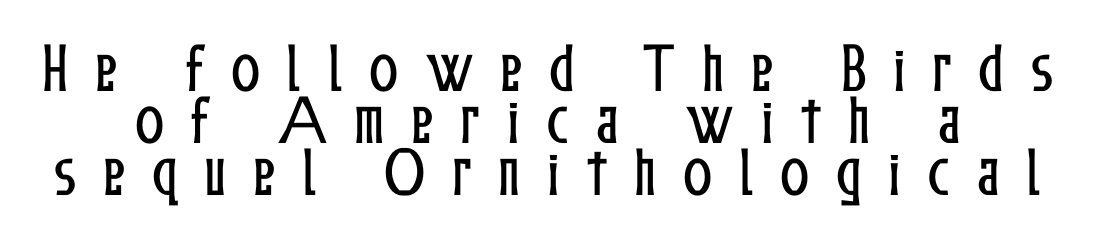
Here the designer chose a conventional face with non-uniform glyph widths. The tracking reads as deliberately expanded to a designer's eye. Line spacing here is tight. The foot of each line stays bare and open.
